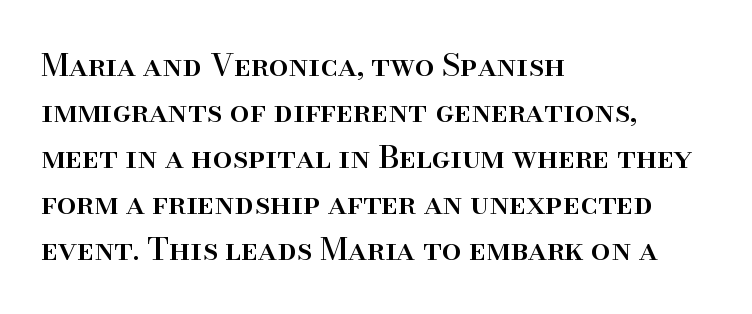
{"serif": "yes", "italic": "no", "width": "normal", "stroke_contrast": "high", "x_height": "small", "monospaced": "no", "underline": "no", "align": "left", "line_spacing": "normal", "line_spacing_ratio": 1.48, "letter_spacing": "normal", "letter_spacing_em": 0.0, "glyph_px": 31}
